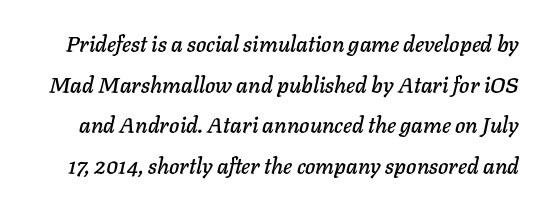
The glyphs look as if they've been sheared to an angle. Observe the ordinary spacing: letters are neighbours, not strangers. Words float on clear page, feet unadorned.
